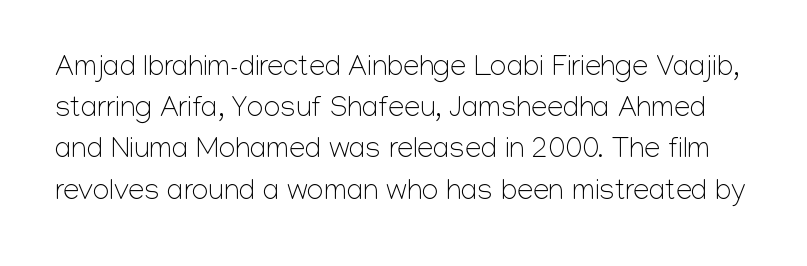
No italicization has been applied; the sample stays upright. Note: no serifs on the glyphs. Caption: standard tracking, unaltered. The block of text has a typical density, with ordinary space between rows. A light-to-regular cut is what we see here. The letters advance in unequal steps, a hallmark of proportional type.
